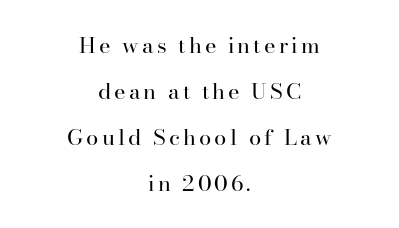
Q: Is the text bold? A: No.
Q: Is the text italic (slanted)? A: No, it is upright.
Q: Is the text underlined? A: No.
Q: How is the paragraph aligned? A: Centered.
Q: Is the spacing between lines tight, normal or loose? A: Loose.
